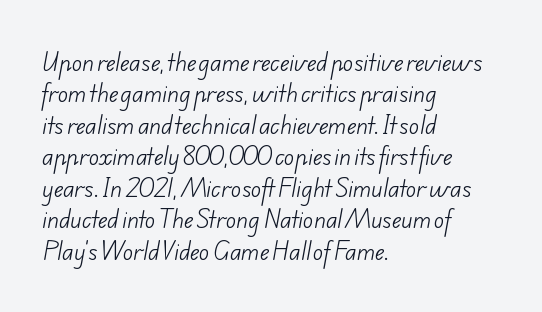
The image shows 22 px text type; set left-aligned, normal line spacing (1.43x), normal letter spacing, not underlined.
